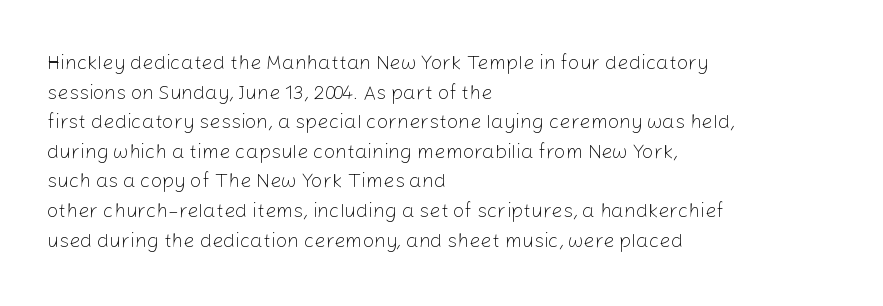
{"italic": "no", "bold": "no", "underline": "no", "align": "left", "line_spacing": "normal", "line_spacing_ratio": 1.48, "letter_spacing": "normal", "letter_spacing_em": 0.0, "glyph_px": 20}
